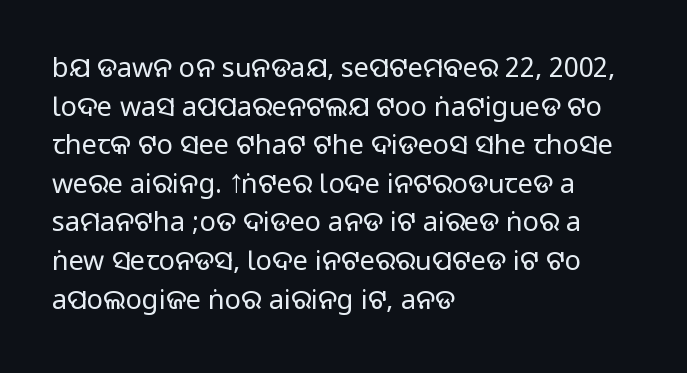
The image shows 27 px text type, upright; set left-aligned, normal line spacing (1.43x), normal letter spacing, not underlined.
